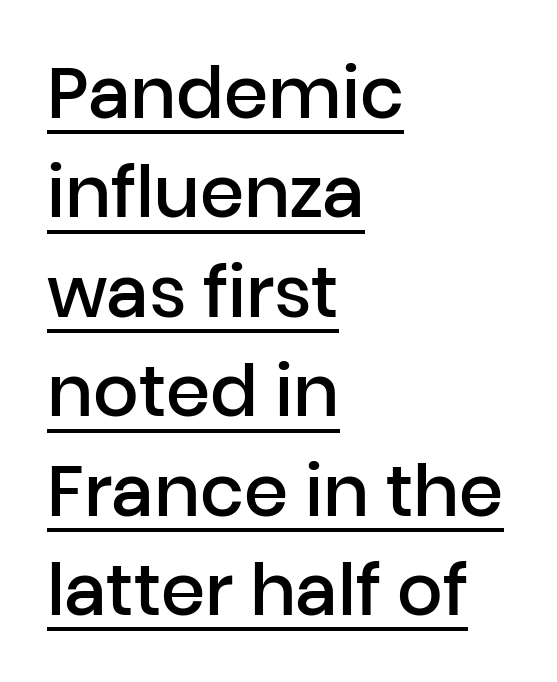
{"serif": "no", "italic": "no", "bold": "semi", "weight": "semibold", "width": "normal", "stroke_contrast": "low", "x_height": "medium", "monospaced": "no", "underline": "yes", "align": "left", "line_spacing": "normal", "line_spacing_ratio": 1.4, "letter_spacing": "normal", "letter_spacing_em": 0.0, "glyph_px": 71}
